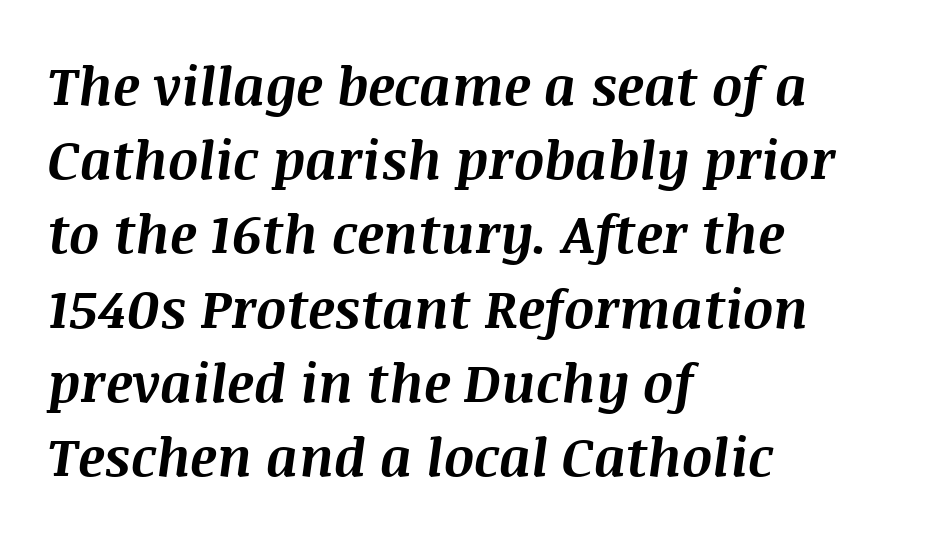
{"italic": "yes", "lean": "right", "slant_degrees": 8, "bold": "yes", "weight": "bold", "width": "normal", "stroke_contrast": "medium", "x_height": "large", "monospaced": "no", "underline": "no", "align": "left", "line_spacing": "normal", "line_spacing_ratio": 1.4, "letter_spacing": "normal", "letter_spacing_em": 0.0, "glyph_px": 53}
